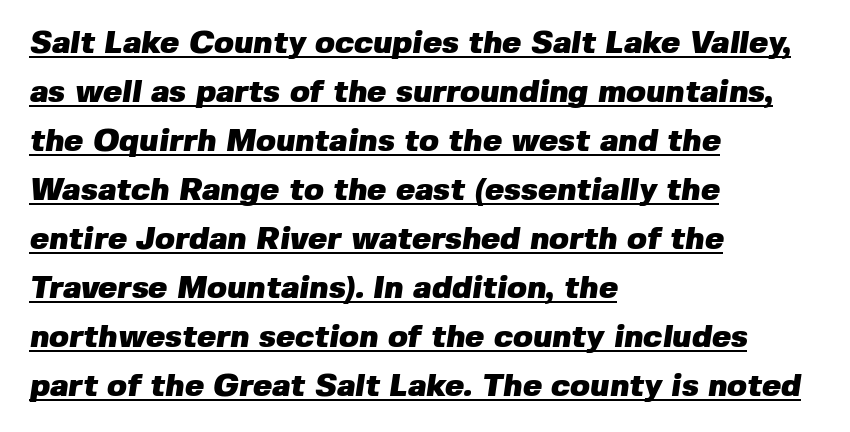
The image shows 32 px heavy sans-serif type; set left-aligned, normal line spacing (1.53x), normal letter spacing, underlined; low stroke contrast and a medium x-height.
